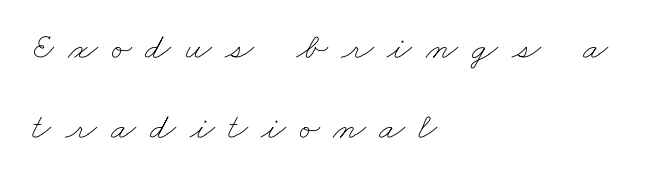
The image shows 37 px thin, wide type; set left-aligned, loose line spacing (2.16x), unusually wide letter spacing (+0.37 em), not underlined; low stroke contrast and a small x-height.
